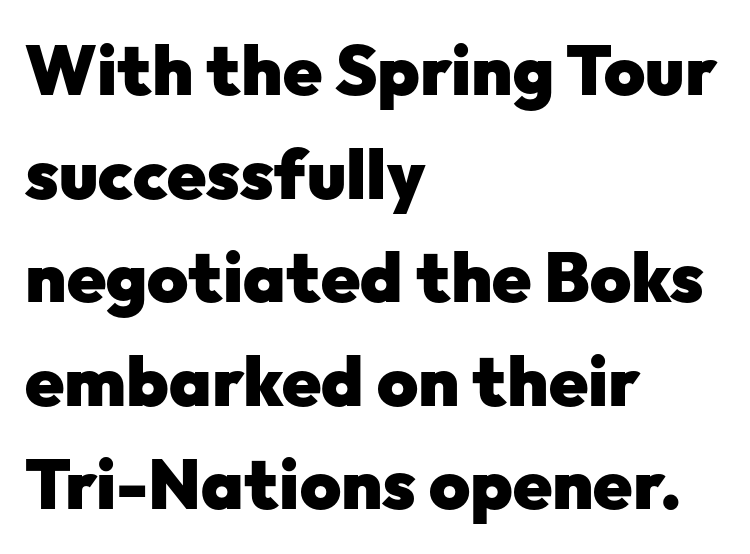
{"serif": "no", "italic": "no", "bold": "yes", "weight": "heavy", "width": "normal", "stroke_contrast": "low", "x_height": "medium", "monospaced": "no", "underline": "no", "align": "left", "line_spacing": "normal", "line_spacing_ratio": 1.48, "letter_spacing": "normal", "letter_spacing_em": 0.0, "glyph_px": 70}
